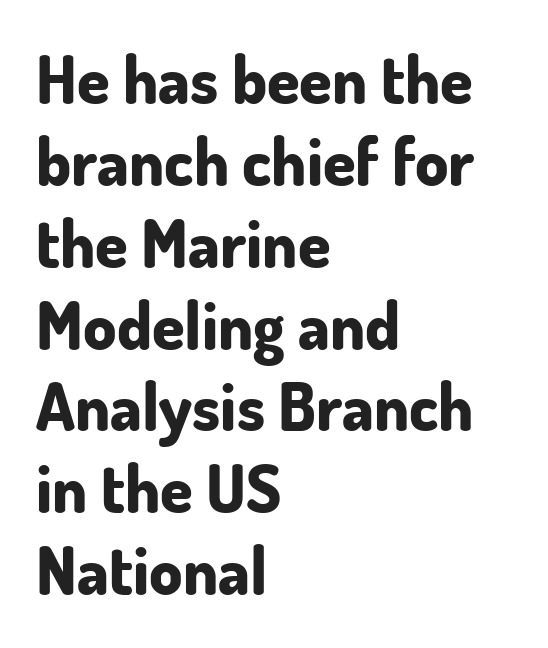
The image shows 66 px bold sans-serif type, upright; set left-aligned, line spacing 1.24x, normal letter spacing, not underlined; low stroke contrast and a small x-height.
